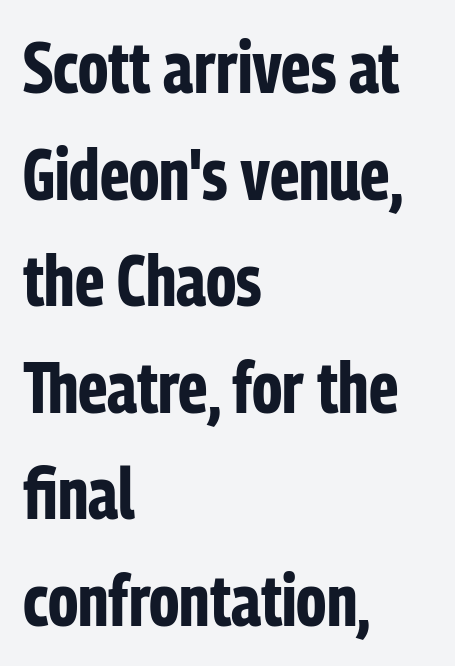
The image shows 72 px bold, condensed sans-serif type, upright; set left-aligned, normal line spacing (1.48x), normal letter spacing, not underlined; low stroke contrast and a medium x-height.
